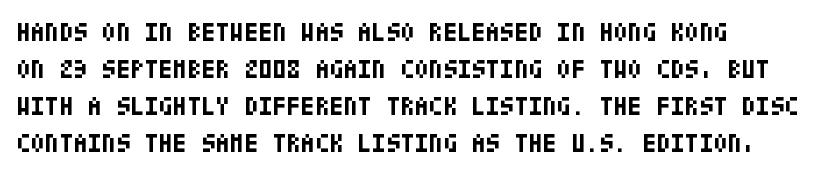
Q: Is the text bold? A: Yes.
Q: Is the text italic (slanted)? A: No, it is upright.
Q: Is the text underlined? A: No.
Q: How is the paragraph aligned? A: Left-aligned.
Q: Is the spacing between letters normal or unusually wide? A: Normal.
Q: Is the spacing between lines tight, normal or loose? A: Normal.
